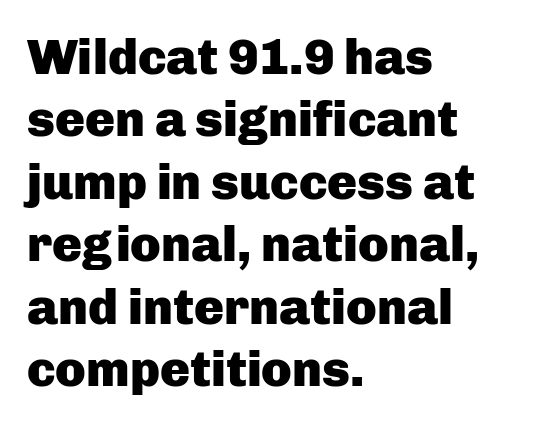
The image shows 50 px heavy sans-serif type, upright; set left-aligned, normal line spacing (1.25x), normal letter spacing, not underlined; low stroke contrast and a medium x-height.
